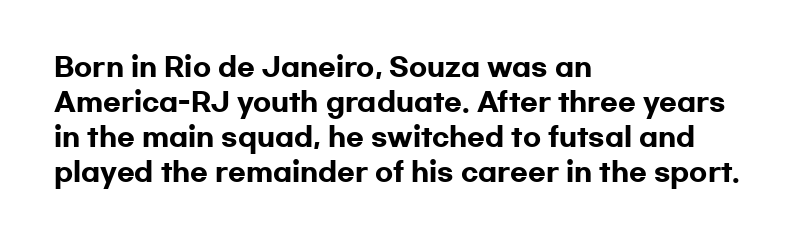
Spacing between characters is what you'd get straight out of the box. If you drew a line through each stem, it would be perfectly vertical. Which margin do the lines hug? The left one — the right edge is uneven. Leading: standard. Is the type bold? Yes — the strokes are clearly thick and heavy.
